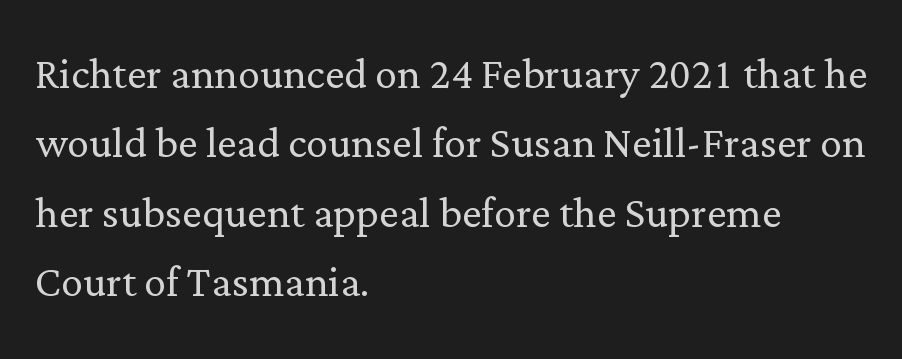
The image shows 55 px light serif type, upright; set left-aligned, normal line spacing (1.26x), normal letter spacing, not underlined; low stroke contrast and a medium x-height.
